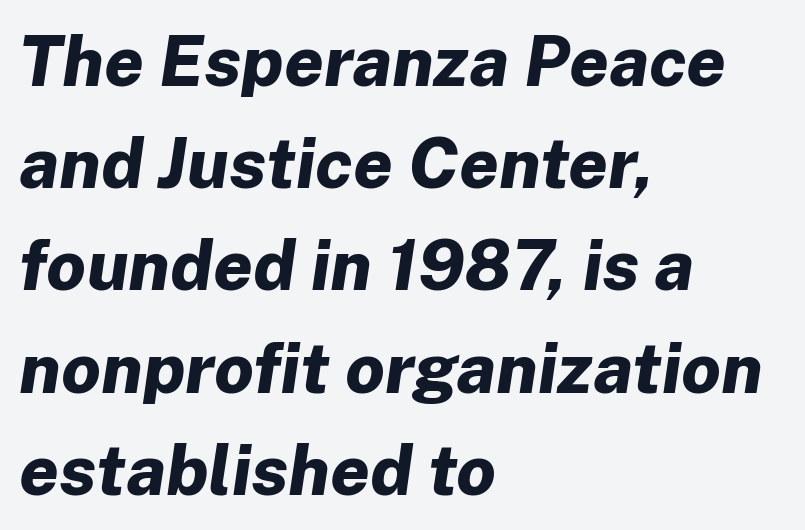
Q: Is the text bold? A: Yes.
Q: Is the text italic (slanted)? A: Yes, it leans right by about 8 degrees.
Q: Is the text underlined? A: No.
Q: How is the paragraph aligned? A: Left-aligned.
Q: Is the spacing between letters normal or unusually wide? A: Normal.
Q: Is the spacing between lines tight, normal or loose? A: Normal.
Q: Width (condensed, normal, or wide)? A: Normal.
Q: Stroke contrast? A: Low.
Q: x-height? A: Medium.
Q: Monospaced? A: No.
